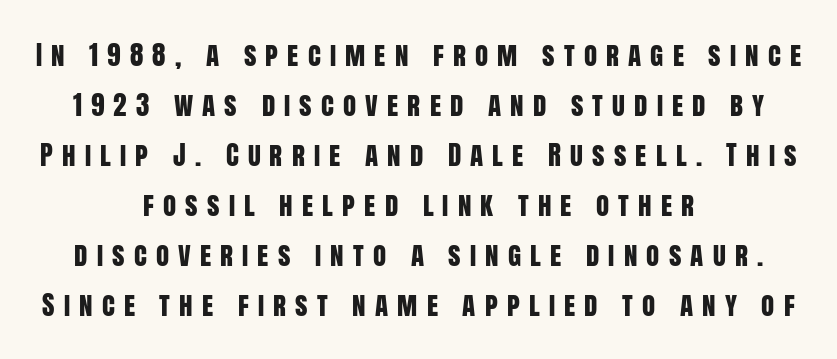
The lines in this sample share a center point and differ in where they start and stop. Is there any slant? The stems are plumb. Type without underlining. Display-style spreading of the glyphs; the letterfit is very open.
